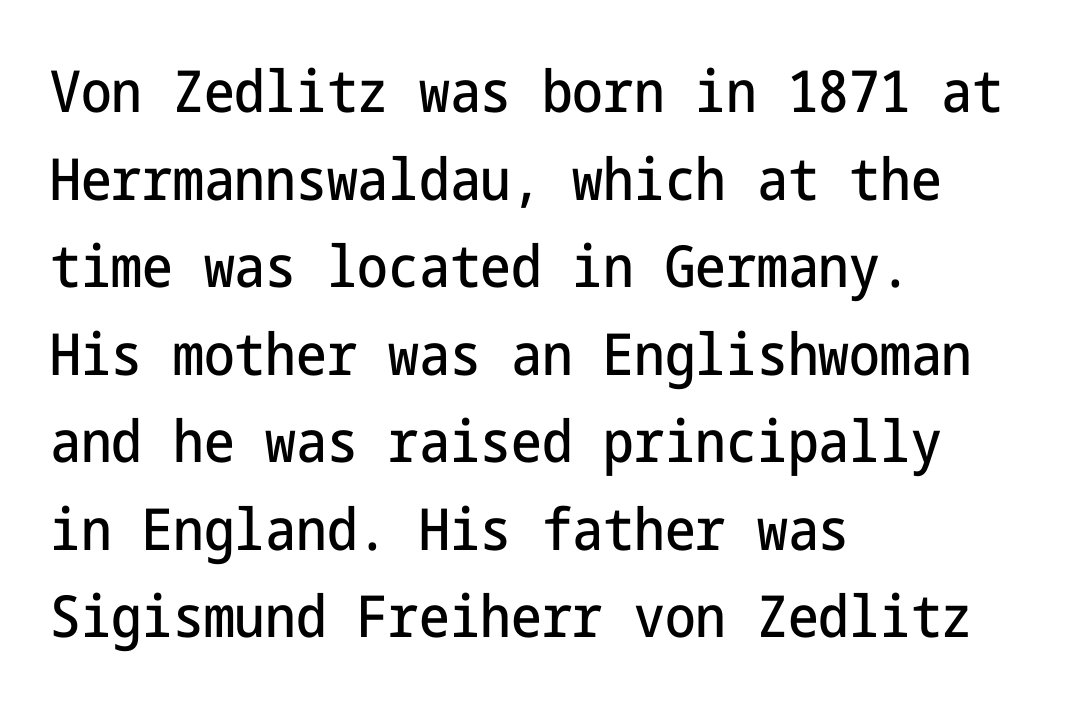
The image shows 58 px condensed sans-serif type, upright; set left-aligned, normal line spacing (1.51x), normal letter spacing, not underlined; low stroke contrast and a medium x-height.
